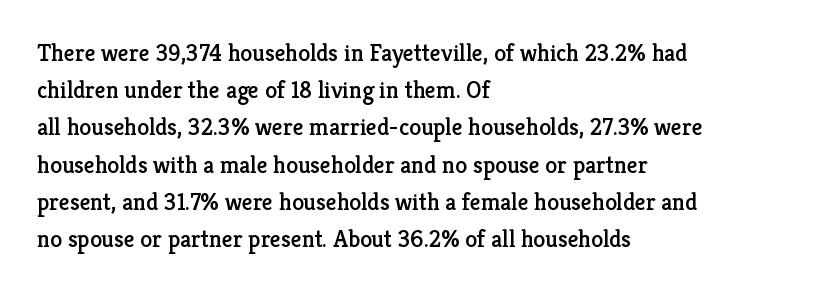
Q: Is the text italic (slanted)? A: No, it is upright.
Q: Is the text underlined? A: No.
Q: How is the paragraph aligned? A: Left-aligned.
Q: Is the spacing between letters normal or unusually wide? A: Normal.
Q: Is the spacing between lines tight, normal or loose? A: Normal.
